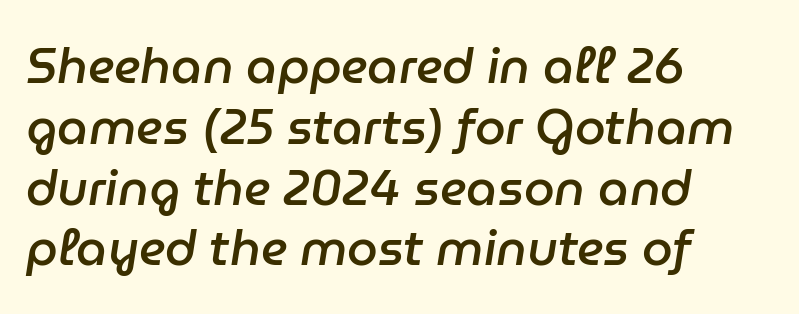
The lettering tilts uniformly, giving the passage an italic look. The type is set solid horizontally, with unmodified tracking. This sample has the flowing, uneven cadence of proportional lettering. The zone under the glyphs is completely vacant. Moderately thickened strokes mark this as semibold type.
